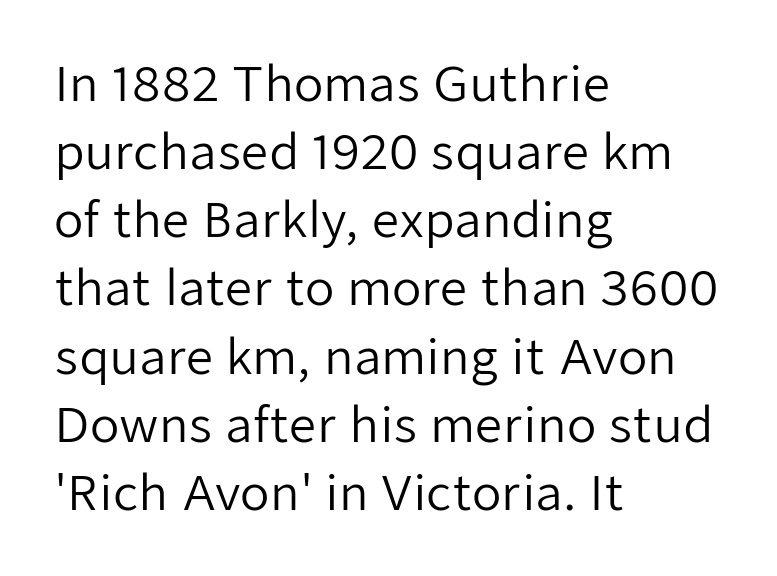
Q: Is the text bold? A: No.
Q: Is the text italic (slanted)? A: No, it is upright.
Q: Is the typeface a serif or a sans-serif typeface? A: Sans-serif.
Q: Is the text underlined? A: No.
Q: How is the paragraph aligned? A: Left-aligned.
Q: Is the spacing between letters normal or unusually wide? A: Normal.
Q: Is the spacing between lines tight, normal or loose? A: Normal.
Q: Width (condensed, normal, or wide)? A: Normal.
Q: Stroke contrast? A: Low.
Q: x-height? A: Medium.
Q: Monospaced? A: No.
